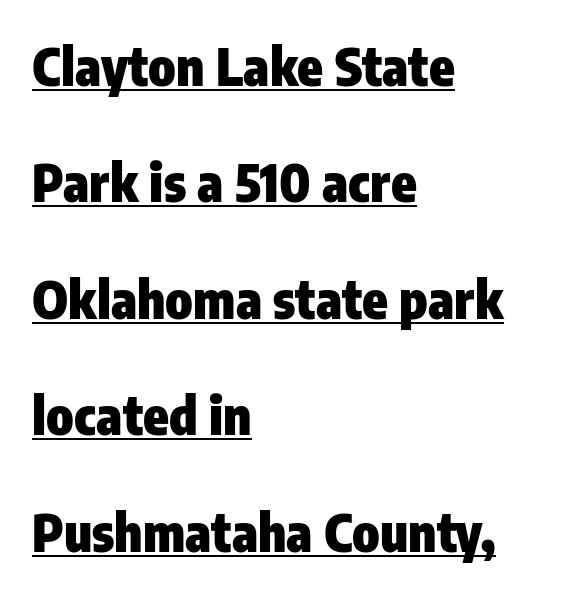
{"serif": "no", "italic": "no", "bold": "yes", "weight": "heavy", "width": "condensed", "stroke_contrast": "low", "x_height": "medium", "monospaced": "no", "underline": "yes", "align": "left", "line_spacing": "loose", "line_spacing_ratio": 2.24, "letter_spacing": "normal", "letter_spacing_em": 0.0, "glyph_px": 52}
